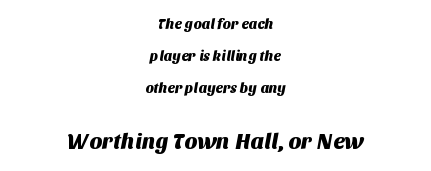
Q: Is the text underlined? A: No.
Q: How is the paragraph aligned? A: Centered.
Q: Is the spacing between letters normal or unusually wide? A: Normal.
Q: Is the spacing between lines tight, normal or loose? A: Loose.
Q: Which block of text is set in a larger size, the first (top) or the second (bottom)? A: The second (bottom) one.
